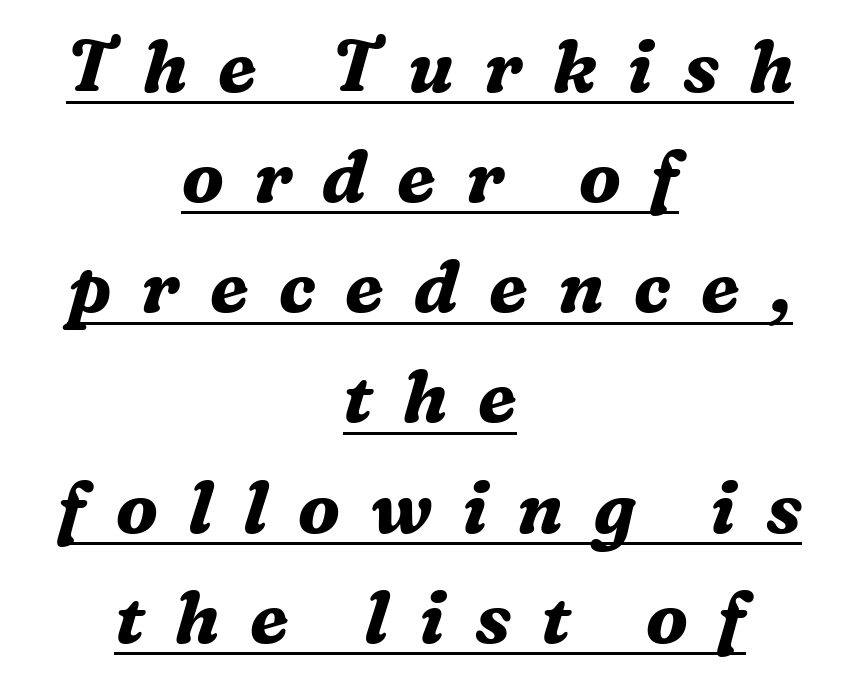
The image shows 72 px bold serif type, italic (leaning right); set centered, normal line spacing (1.53x), unusually wide letter spacing (+0.42 em), underlined; medium stroke contrast and a medium x-height.
